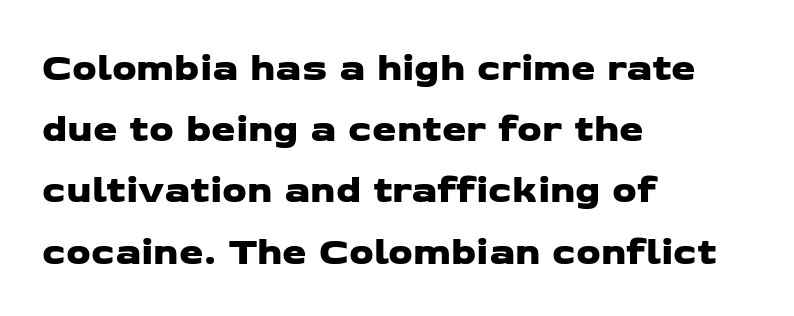
Q: Is the typeface a serif or a sans-serif typeface? A: Sans-serif.
Q: Is the text underlined? A: No.
Q: How is the paragraph aligned? A: Left-aligned.
Q: Is the spacing between letters normal or unusually wide? A: Normal.
Q: Is the spacing between lines tight, normal or loose? A: Normal.
Q: Width (condensed, normal, or wide)? A: Wide.
Q: Stroke contrast? A: Low.
Q: x-height? A: Medium.
Q: Monospaced? A: No.
